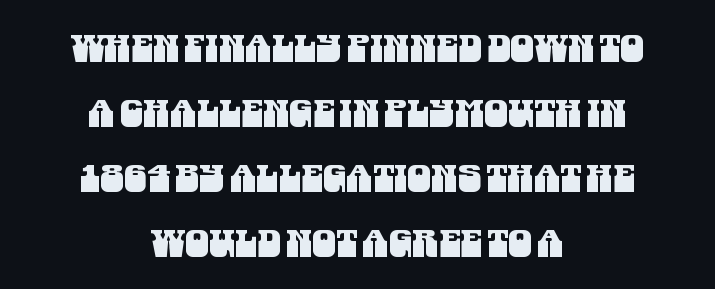
{"serif": "no", "width": "condensed", "stroke_contrast": "medium", "x_height": "large", "monospaced": "no", "underline": "no", "align": "center", "line_spacing_ratio": 1.71, "letter_spacing": "normal", "letter_spacing_em": 0.0, "glyph_px": 38}
